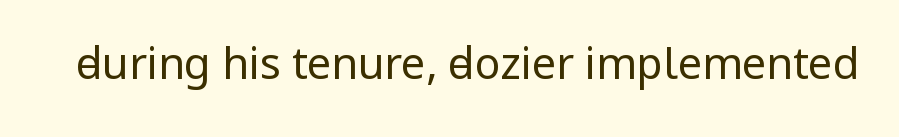
The image shows 43 px regular-weight sans-serif type, upright; set normal letter spacing, not underlined; low stroke contrast and a medium x-height.
